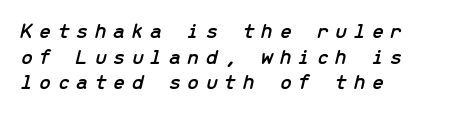
{"italic": "yes", "lean": "right", "slant_degrees": 13, "underline": "no", "align": "left", "line_spacing_ratio": 1.16, "letter_spacing": "wide", "letter_spacing_em": 0.28, "glyph_px": 22}
